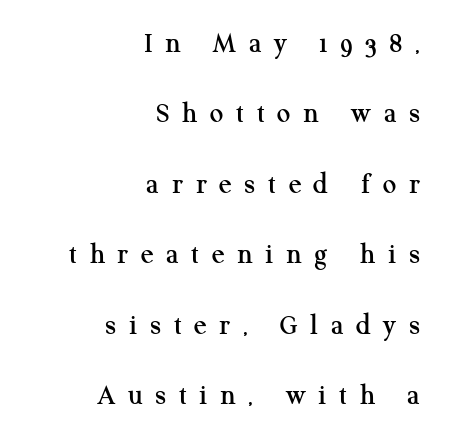
Q: Is the text italic (slanted)? A: No, it is upright.
Q: Is the typeface a serif or a sans-serif typeface? A: Serif.
Q: Is the text underlined? A: No.
Q: How is the paragraph aligned? A: Right-aligned.
Q: Is the spacing between letters normal or unusually wide? A: Unusually wide.
Q: Is the spacing between lines tight, normal or loose? A: Loose.
Q: Width (condensed, normal, or wide)? A: Normal.
Q: Stroke contrast? A: Medium.
Q: x-height? A: Medium.
Q: Monospaced? A: No.
